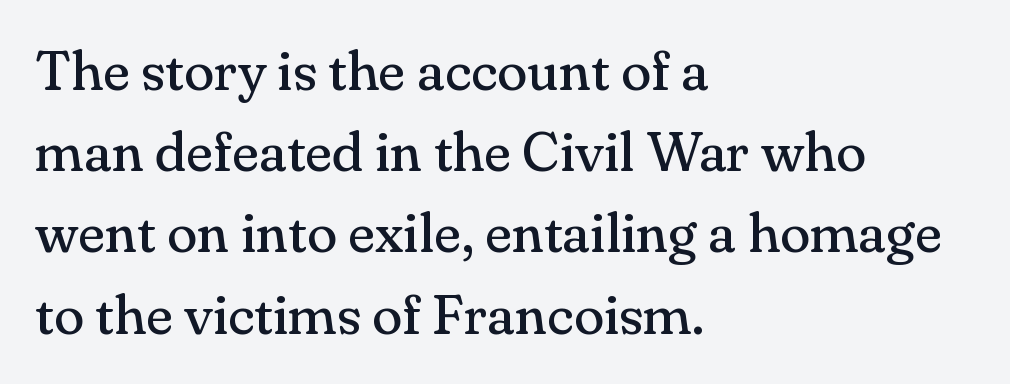
{"serif": "yes", "italic": "no", "bold": "no", "weight": "regular", "width": "normal", "stroke_contrast": "medium", "x_height": "small", "monospaced": "no", "underline": "no", "align": "left", "line_spacing": "normal", "line_spacing_ratio": 1.45, "letter_spacing": "normal", "letter_spacing_em": 0.0, "glyph_px": 56}
